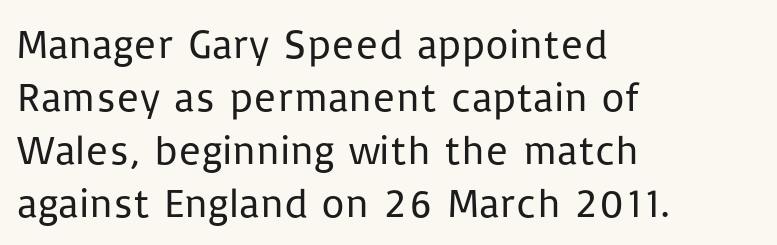
The image shows 41 px regular-weight sans-serif type, upright; set left-aligned, normal line spacing (1.29x), normal letter spacing, not underlined; low stroke contrast and a medium x-height.
